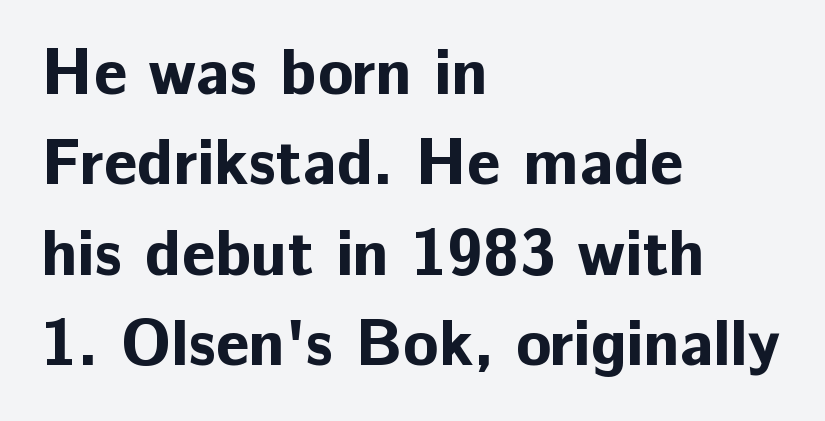
The image shows 65 px bold sans-serif type, upright; set left-aligned, normal line spacing (1.39x), normal letter spacing, not underlined; low stroke contrast and a medium x-height.
